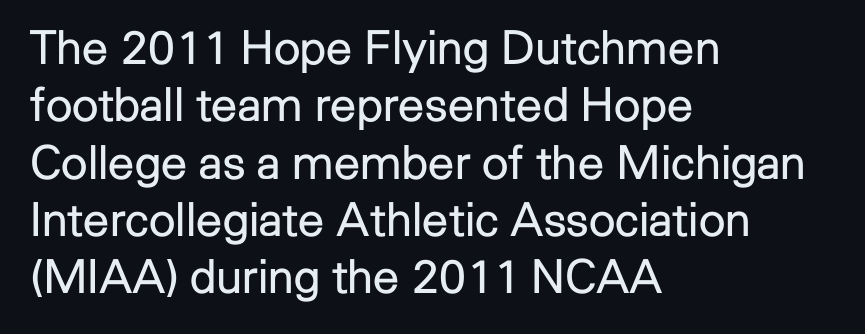
The image shows 47 px regular-weight sans-serif type, upright; set left-aligned, line spacing 1.22x, normal letter spacing, not underlined; low stroke contrast and a medium x-height.
